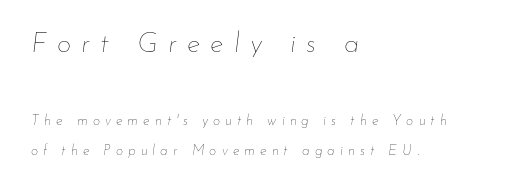
The image shows 28 px thin type, italic (leaning right); set left-aligned, loose line spacing (2.15x), unusually wide letter spacing (+0.36 em), not underlined; the first (top) block is 2.0x larger; low stroke contrast and a small x-height.
